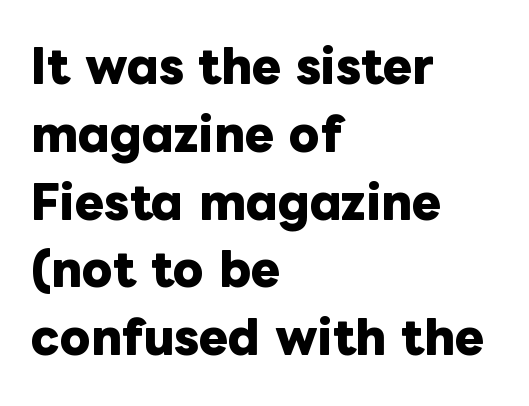
{"italic": "no", "bold": "yes", "weight": "heavy", "width": "normal", "stroke_contrast": "low", "x_height": "medium", "monospaced": "no", "underline": "no", "align": "left", "line_spacing": "normal", "line_spacing_ratio": 1.54, "letter_spacing": "normal", "letter_spacing_em": 0.0, "glyph_px": 44}
